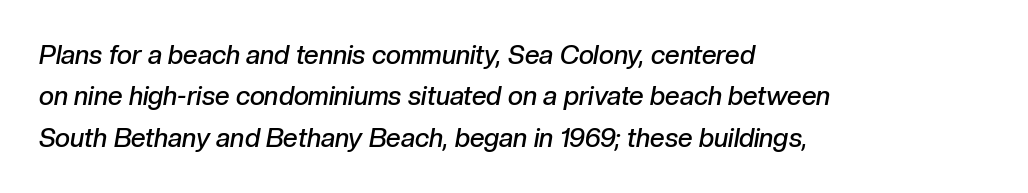
{"italic": "yes", "lean": "right", "slant_degrees": 10, "bold": "semi", "underline": "no", "align": "left", "line_spacing": "normal", "line_spacing_ratio": 1.59, "letter_spacing": "normal", "letter_spacing_em": 0.0, "glyph_px": 26}
